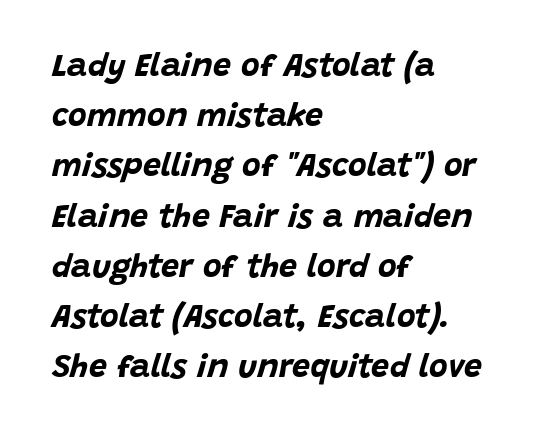
{"italic": "yes", "lean": "right", "slant_degrees": 15, "bold": "yes", "weight": "bold", "width": "normal", "stroke_contrast": "low", "x_height": "large", "monospaced": "no", "underline": "no", "align": "left", "line_spacing": "normal", "line_spacing_ratio": 1.57, "letter_spacing": "normal", "letter_spacing_em": 0.0, "glyph_px": 32}
